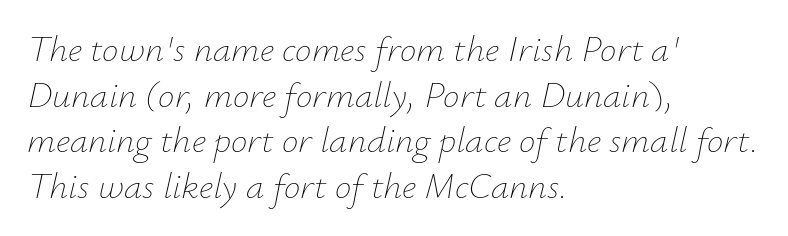
{"italic": "yes", "lean": "right", "slant_degrees": 12, "bold": "no", "weight": "thin", "width": "normal", "stroke_contrast": "low", "x_height": "small", "monospaced": "no", "underline": "no", "align": "left", "line_spacing_ratio": 1.23, "letter_spacing": "normal", "letter_spacing_em": 0.0, "glyph_px": 37}
